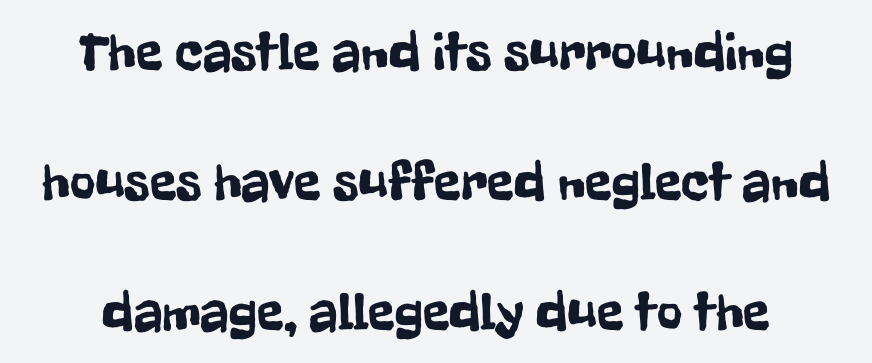
Leading: increased. The letters stand straight up with perfectly vertical stems. Serifs: no, the terminals of the letterforms are clean. The line texture is even and compact thanks to regular tracking. Here the designer chose a conventional face with non-uniform glyph widths. Beneath every word, the page is bare.
